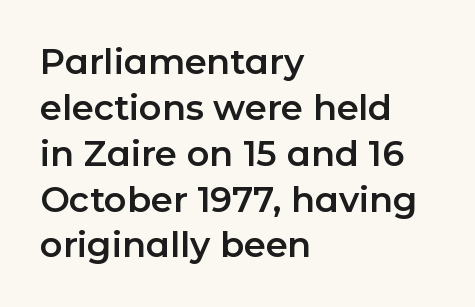
The image shows 35 px sans-serif type, upright; set left-aligned, normal line spacing (1.31x), normal letter spacing, not underlined; low stroke contrast and a medium x-height.
